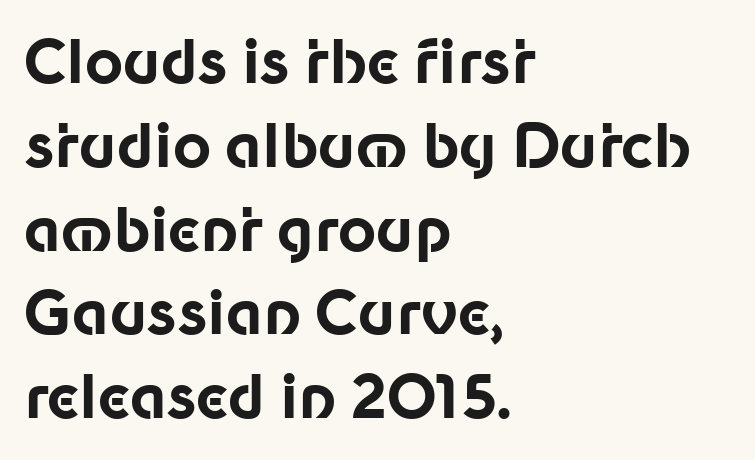
Letter spacing: default. Varying glyph widths throughout — classic text-font behaviour. Posture: upright roman. Underline: absent. Alignment: flush left.
